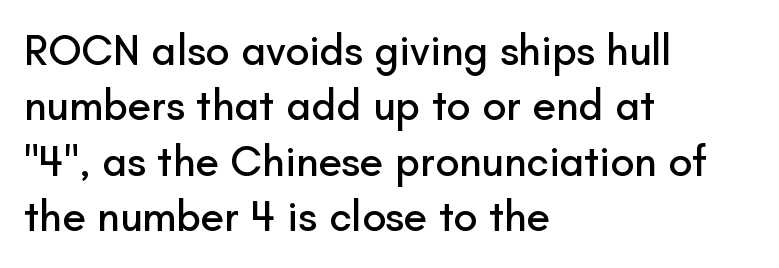
The image shows 43 px sans-serif type, upright; set left-aligned, normal line spacing (1.29x), normal letter spacing, not underlined; low stroke contrast and a small x-height.
